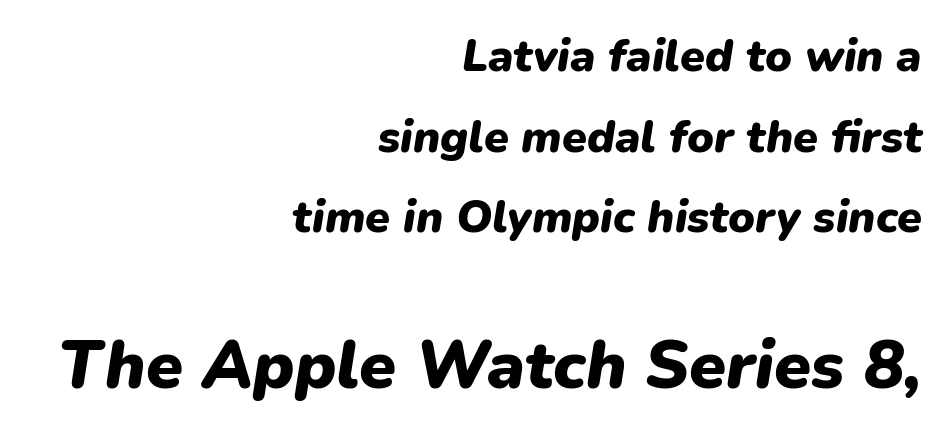
You'd pick this weight for a headline — it's a proper bold. Typeset ragged left — the right edge is the straight one. Check under the words: just untouched page. The more generous point size was reserved for the lower chunk. The passage shown leans; its letterforms are oblique. The face used here is proportionally spaced, like ordinary book or web type.
